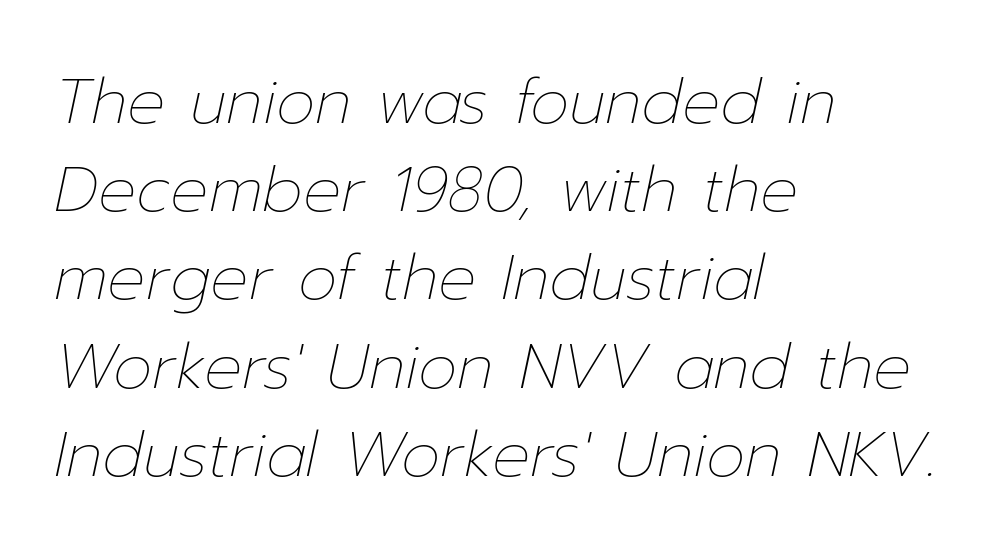
Q: Is the text bold? A: No.
Q: Is the text italic (slanted)? A: Yes, it leans right by about 12 degrees.
Q: Is the text underlined? A: No.
Q: How is the paragraph aligned? A: Left-aligned.
Q: Is the spacing between letters normal or unusually wide? A: Normal.
Q: Is the spacing between lines tight, normal or loose? A: Normal.
Q: Width (condensed, normal, or wide)? A: Normal.
Q: Stroke contrast? A: Low.
Q: x-height? A: Medium.
Q: Monospaced? A: No.
